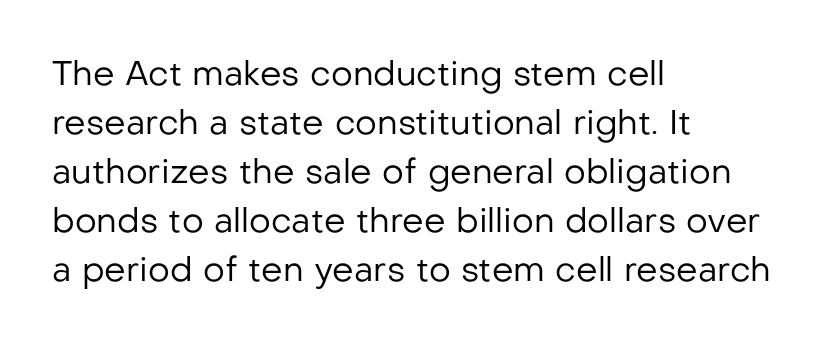
{"serif": "no", "italic": "no", "bold": "no", "weight": "regular", "width": "normal", "stroke_contrast": "low", "x_height": "medium", "monospaced": "no", "underline": "no", "align": "left", "line_spacing": "normal", "line_spacing_ratio": 1.44, "letter_spacing": "normal", "letter_spacing_em": 0.0, "glyph_px": 34}
